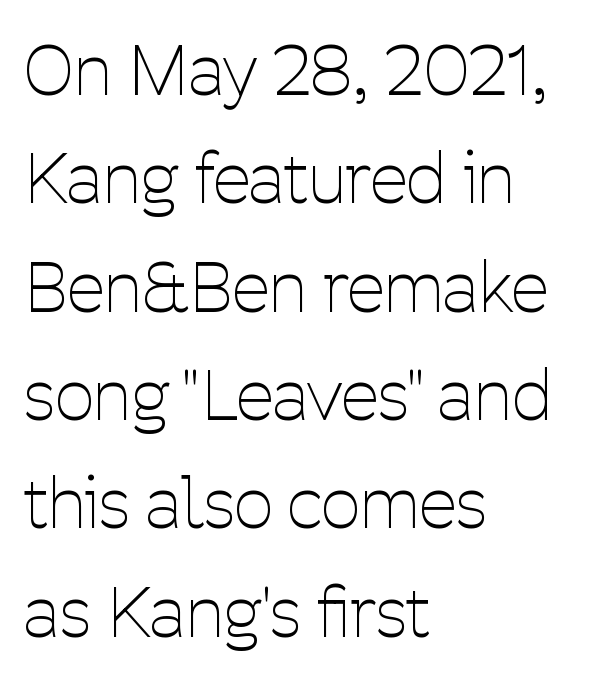
The passage shown is typed in a proportional face where columns would drift. It's the straight-up-and-down kind of type. Vertical stems look standard width or narrower in stroke. Typeset ragged right — the left edge is the straight one.
